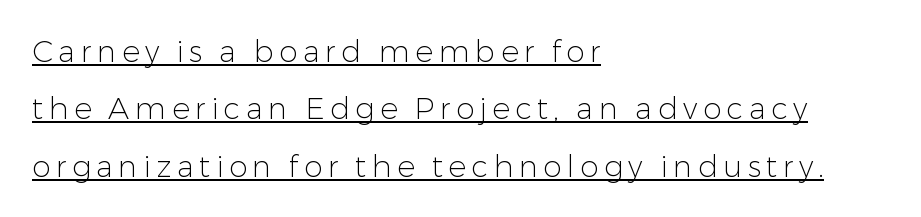
Q: Is the text bold? A: No.
Q: Is the text italic (slanted)? A: No, it is upright.
Q: Is the typeface a serif or a sans-serif typeface? A: Sans-serif.
Q: Is the text underlined? A: Yes.
Q: How is the paragraph aligned? A: Left-aligned.
Q: Is the spacing between lines tight, normal or loose? A: Loose.
Q: Width (condensed, normal, or wide)? A: Normal.
Q: Stroke contrast? A: Low.
Q: x-height? A: Medium.
Q: Monospaced? A: No.
